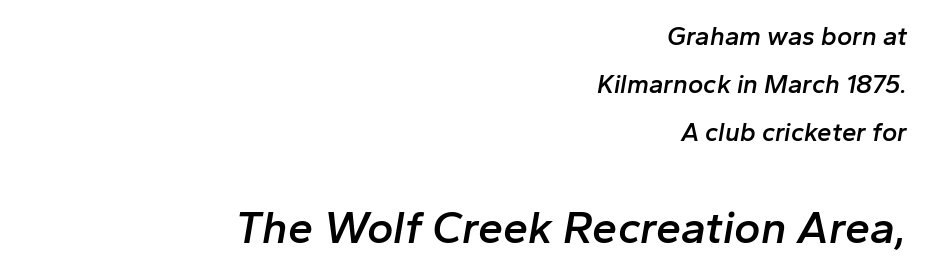
The sample has been set in demibold, a notch under bold. The passage shown is typed in a proportional face where columns would drift. Visually, the bottom section dominates because its glyphs are scaled up. Each word holds together tightly as a unit, with standard inter-letter gaps. The text carries the slant typical of an italic or oblique font. Has an underline been added? It has not.
